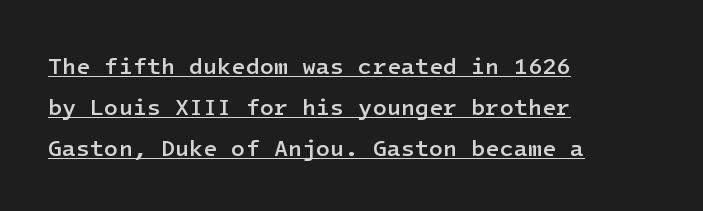
The image shows 23 px text type, upright; set left-aligned, line spacing 1.78x, normal letter spacing, underlined.
